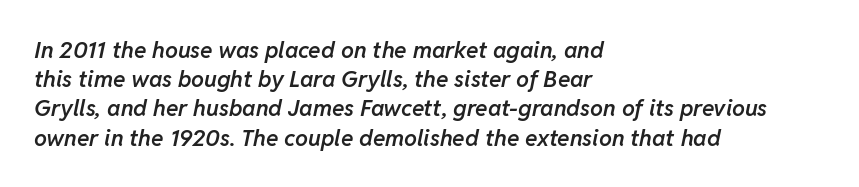
The image shows 23 px text type, italic (leaning right); set left-aligned, normal line spacing (1.27x), normal letter spacing, not underlined.
